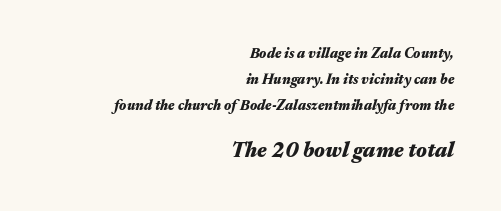
The image shows 21 px bold type, italic (leaning right); set right-aligned, line spacing 1.85x, normal letter spacing, not underlined; the second (bottom) block is 1.5x larger.
